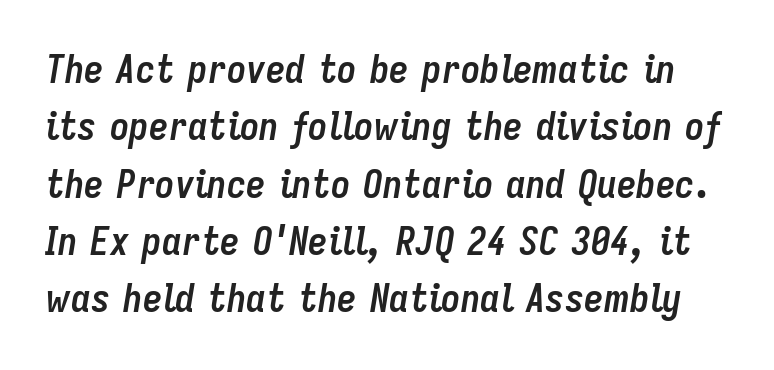
Each word holds together tightly as a unit, with standard inter-letter gaps. As a designer I'd log this as weight 700, bold. Looks like regular typesetting: each glyph gets only the width it needs. The rendering applies a slant to the glyphs. The rendering uses a moderate line-height, typical for paragraphs. This rendering features lettering with no underline.
